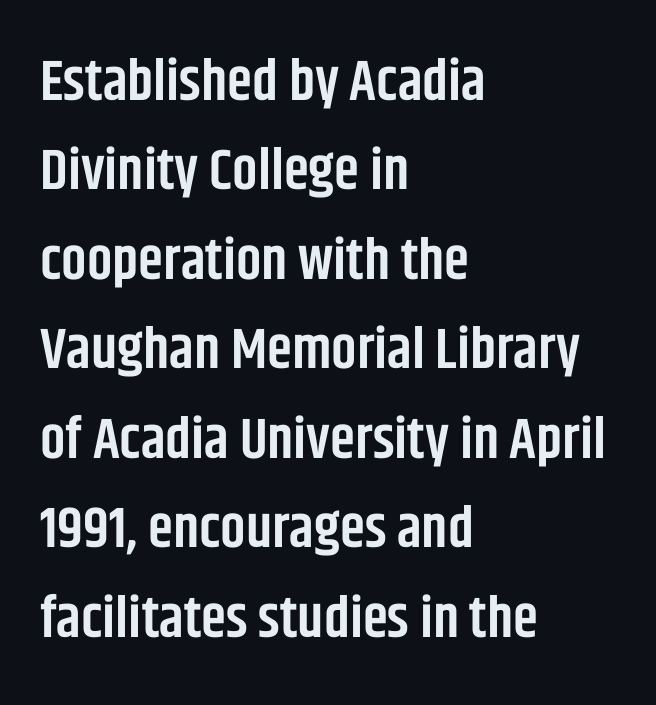
{"serif": "no", "italic": "no", "bold": "semi", "weight": "semibold", "width": "condensed", "stroke_contrast": "low", "x_height": "large", "monospaced": "no", "underline": "no", "align": "left", "line_spacing": "normal", "line_spacing_ratio": 1.57, "letter_spacing": "normal", "letter_spacing_em": 0.0, "glyph_px": 57}
